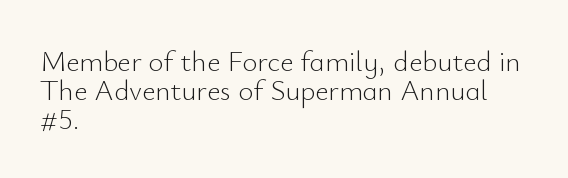
{"serif": "no", "italic": "no", "bold": "no", "weight": "light", "width": "normal", "stroke_contrast": "low", "x_height": "small", "monospaced": "no", "underline": "no", "align": "left", "line_spacing": "tight", "line_spacing_ratio": 1.0, "letter_spacing": "normal", "letter_spacing_em": 0.0, "glyph_px": 29}
